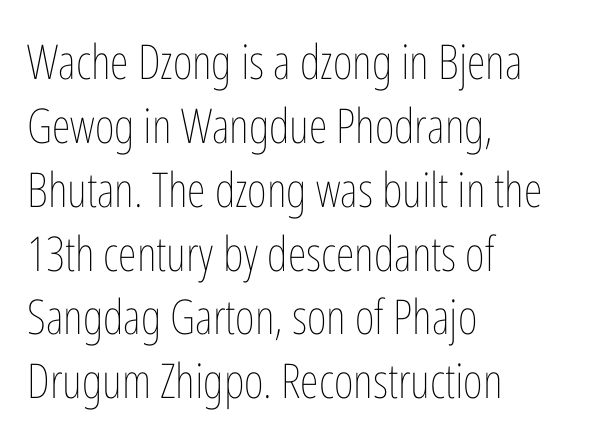
{"italic": "no", "bold": "no", "weight": "thin", "width": "condensed", "stroke_contrast": "low", "x_height": "medium", "monospaced": "no", "underline": "no", "align": "left", "line_spacing": "normal", "line_spacing_ratio": 1.33, "letter_spacing": "normal", "letter_spacing_em": 0.0, "glyph_px": 48}
